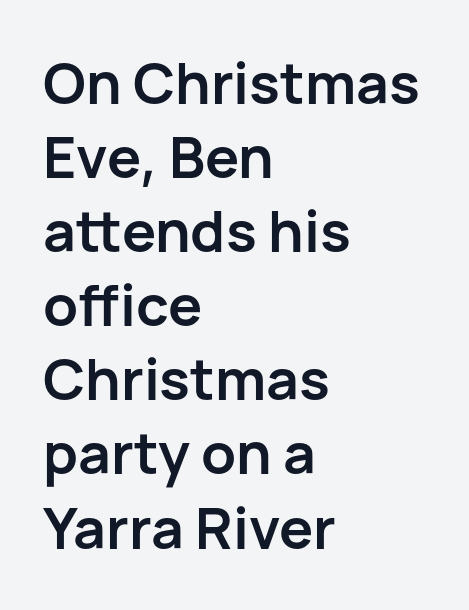
{"serif": "no", "italic": "no", "bold": "yes", "weight": "semibold", "width": "normal", "stroke_contrast": "low", "x_height": "medium", "monospaced": "no", "underline": "no", "align": "left", "line_spacing": "normal", "line_spacing_ratio": 1.3, "letter_spacing": "normal", "letter_spacing_em": 0.0, "glyph_px": 57}
